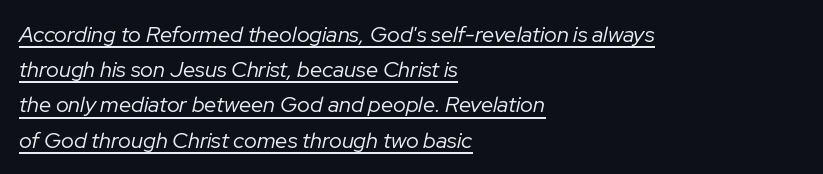
{"italic": "yes", "lean": "right", "slant_degrees": 12, "bold": "no", "underline": "yes", "align": "left", "line_spacing": "normal", "line_spacing_ratio": 1.6, "letter_spacing": "normal", "letter_spacing_em": 0.0, "glyph_px": 22}
